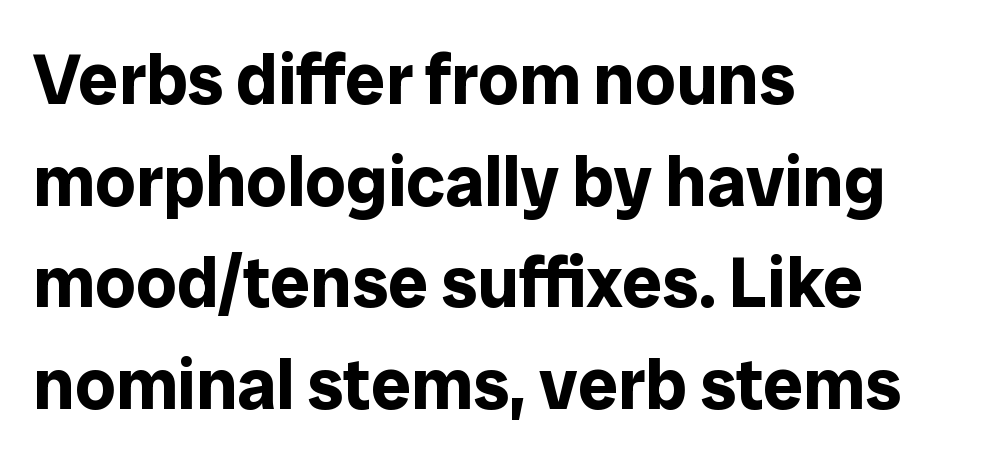
The image shows 71 px bold sans-serif type, upright; set left-aligned, normal line spacing (1.43x), normal letter spacing, not underlined; low stroke contrast and a medium x-height.
